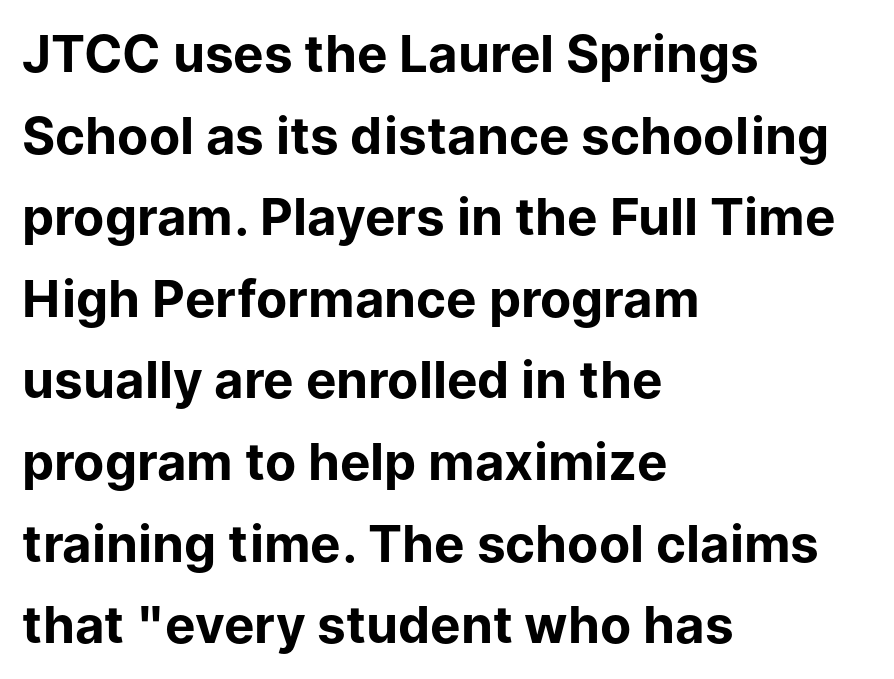
Q: Is the text bold? A: Yes.
Q: Is the text italic (slanted)? A: No, it is upright.
Q: Is the typeface a serif or a sans-serif typeface? A: Sans-serif.
Q: Is the text underlined? A: No.
Q: How is the paragraph aligned? A: Left-aligned.
Q: Is the spacing between letters normal or unusually wide? A: Normal.
Q: Is the spacing between lines tight, normal or loose? A: Normal.
Q: Width (condensed, normal, or wide)? A: Normal.
Q: Stroke contrast? A: Low.
Q: x-height? A: Medium.
Q: Monospaced? A: No.
